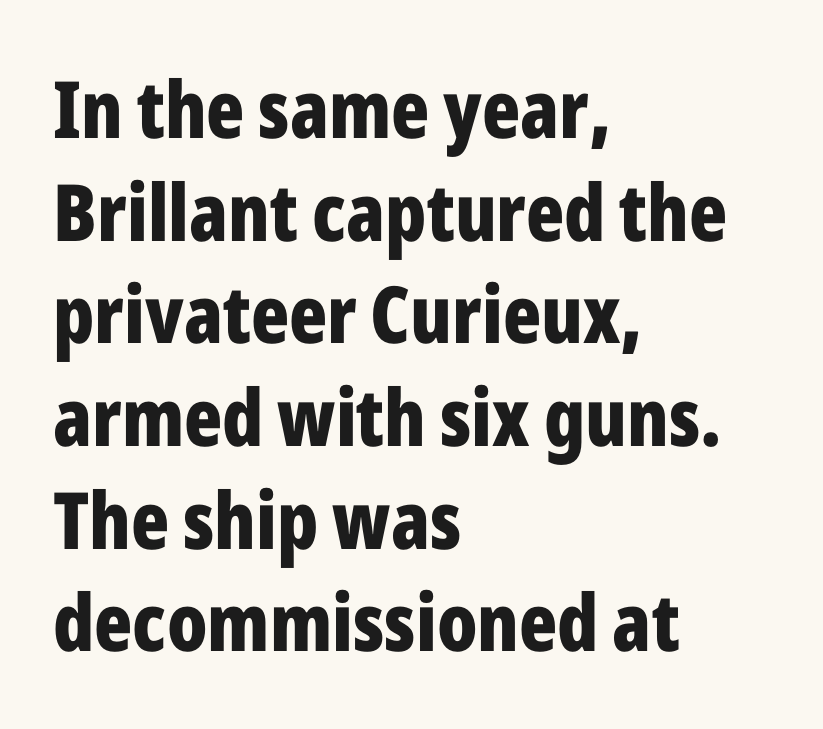
Q: Is the text bold? A: Yes.
Q: Is the text italic (slanted)? A: No, it is upright.
Q: Is the typeface a serif or a sans-serif typeface? A: Sans-serif.
Q: Is the text underlined? A: No.
Q: How is the paragraph aligned? A: Left-aligned.
Q: Is the spacing between letters normal or unusually wide? A: Normal.
Q: Is the spacing between lines tight, normal or loose? A: Normal.
Q: Width (condensed, normal, or wide)? A: Condensed.
Q: Stroke contrast? A: Low.
Q: x-height? A: Medium.
Q: Monospaced? A: No.
